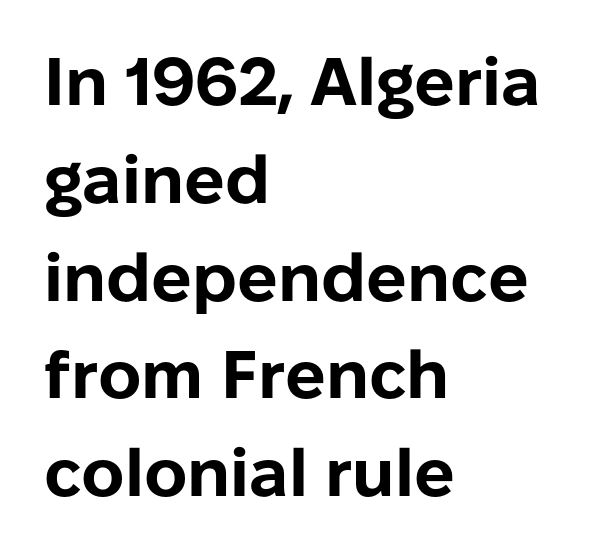
A typesetter would call this leading conventional body-copy spacing. Serif or sans? Sans — the stroke terminals are bare. Note the varied advance widths — an 'i' is clearly narrower than an 'm'. Style check: upright.
